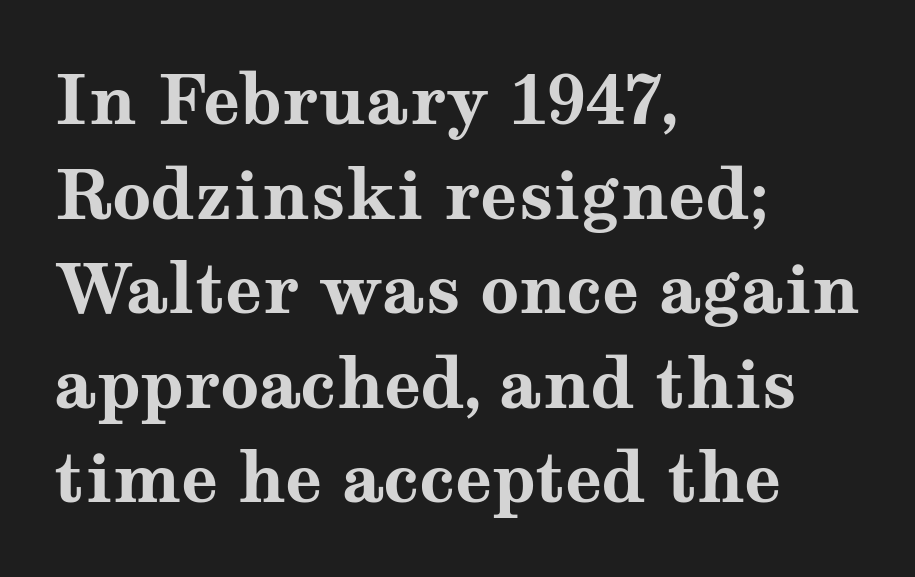
Q: Is the text bold? A: Yes.
Q: Is the text italic (slanted)? A: No, it is upright.
Q: Is the typeface a serif or a sans-serif typeface? A: Serif.
Q: Is the text underlined? A: No.
Q: How is the paragraph aligned? A: Left-aligned.
Q: Is the spacing between letters normal or unusually wide? A: Normal.
Q: Is the spacing between lines tight, normal or loose? A: Normal.
Q: Width (condensed, normal, or wide)? A: Wide.
Q: Stroke contrast? A: Medium.
Q: x-height? A: Medium.
Q: Monospaced? A: No.
